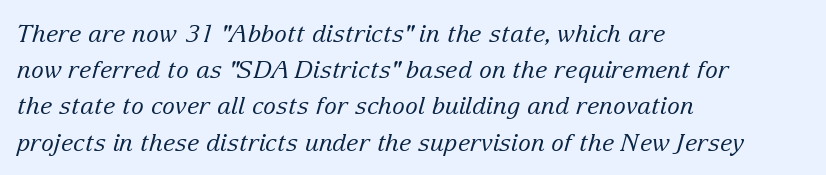
The image shows 24 px text type, italic (leaning right); set left-aligned, normal line spacing (1.51x), normal letter spacing, not underlined.
